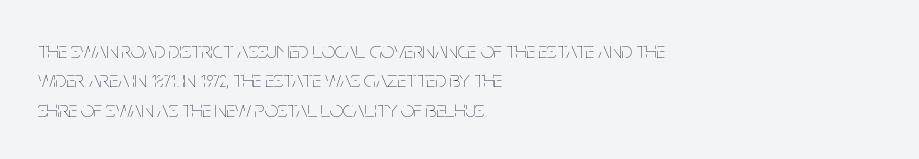
Q: Is the text bold? A: No.
Q: Is the text italic (slanted)? A: No, it is upright.
Q: Is the text underlined? A: No.
Q: How is the paragraph aligned? A: Left-aligned.
Q: Is the spacing between letters normal or unusually wide? A: Normal.
Q: Is the spacing between lines tight, normal or loose? A: Normal.
